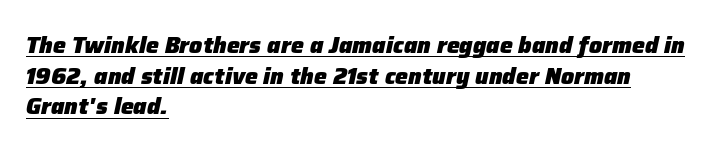
Beneath each row of characters lies a ruled line. This sample uses plain, unmodified letter spacing. Layout note: lines flush left. Yep, that's italic — everything's leaning. Stroke thickness is high; the sample reads as a true bold. Rows of type keep a routine distance in the vertical direction.
